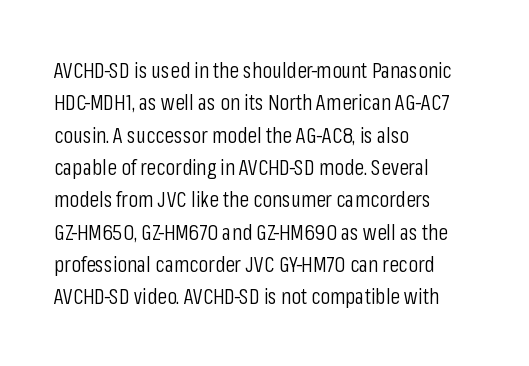
Q: Is the text bold? A: No.
Q: Is the text italic (slanted)? A: No, it is upright.
Q: Is the text underlined? A: No.
Q: How is the paragraph aligned? A: Left-aligned.
Q: Is the spacing between letters normal or unusually wide? A: Normal.
Q: Is the spacing between lines tight, normal or loose? A: Normal.
